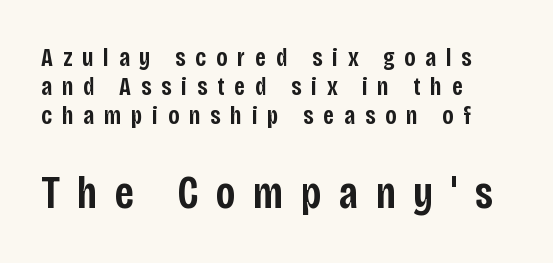
The image shows 46 px semibold, condensed sans-serif type, upright; set left-aligned, tight line spacing (1.12x), unusually wide letter spacing (+0.38 em), not underlined; the second (bottom) block is 1.77x larger; low stroke contrast and a large x-height.
